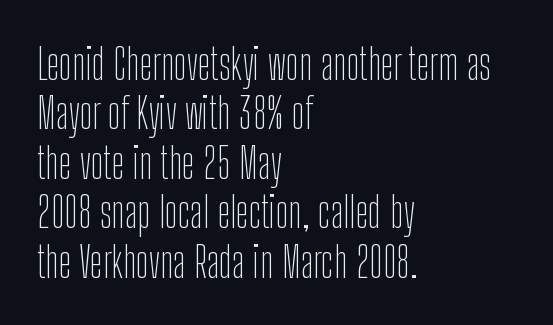
Q: Is the text bold? A: No.
Q: Is the text italic (slanted)? A: No, it is upright.
Q: Is the typeface a serif or a sans-serif typeface? A: Sans-serif.
Q: Is the text underlined? A: No.
Q: How is the paragraph aligned? A: Left-aligned.
Q: Is the spacing between letters normal or unusually wide? A: Normal.
Q: Is the spacing between lines tight, normal or loose? A: Tight.
Q: Width (condensed, normal, or wide)? A: Condensed.
Q: Stroke contrast? A: Low.
Q: x-height? A: Medium.
Q: Monospaced? A: No.
